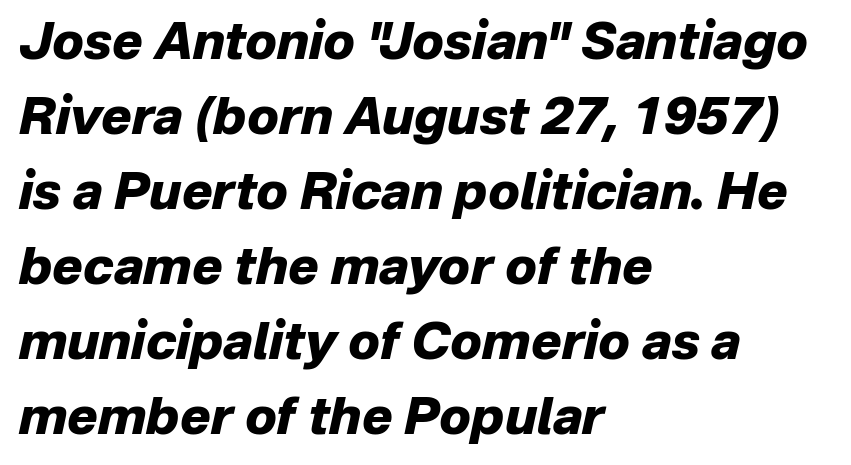
{"italic": "yes", "lean": "right", "slant_degrees": 12, "bold": "yes", "weight": "heavy", "width": "normal", "stroke_contrast": "low", "x_height": "medium", "monospaced": "no", "underline": "no", "align": "left", "line_spacing": "normal", "line_spacing_ratio": 1.47, "letter_spacing": "normal", "letter_spacing_em": 0.0, "glyph_px": 51}
